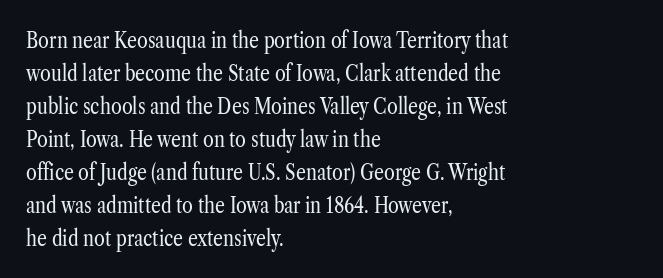
{"italic": "no", "bold": "no", "underline": "no", "align": "left", "line_spacing": "normal", "line_spacing_ratio": 1.5, "letter_spacing": "normal", "letter_spacing_em": 0.0, "glyph_px": 22}
